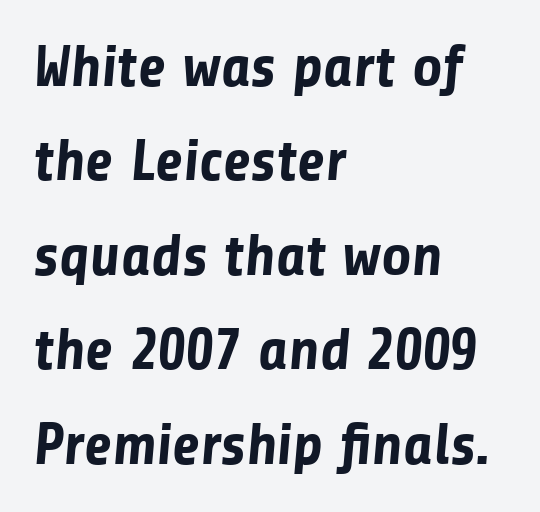
Q: Is the text bold? A: Yes.
Q: Is the typeface a serif or a sans-serif typeface? A: Sans-serif.
Q: Is the text underlined? A: No.
Q: How is the paragraph aligned? A: Left-aligned.
Q: Is the spacing between letters normal or unusually wide? A: Normal.
Q: Is the spacing between lines tight, normal or loose? A: Normal.
Q: Width (condensed, normal, or wide)? A: Normal.
Q: Stroke contrast? A: Low.
Q: x-height? A: Medium.
Q: Monospaced? A: No.
